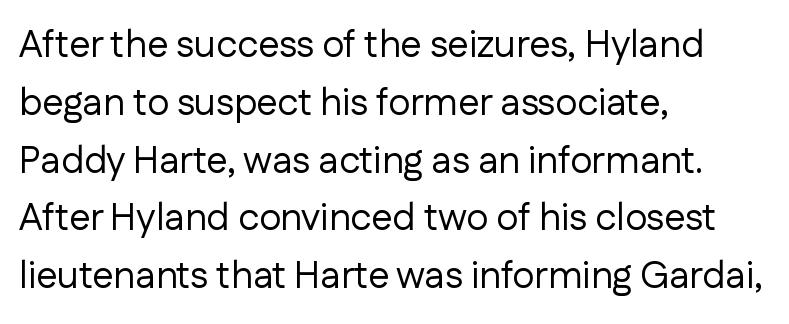
Q: Is the text bold? A: No.
Q: Is the text italic (slanted)? A: No, it is upright.
Q: Is the typeface a serif or a sans-serif typeface? A: Sans-serif.
Q: Is the text underlined? A: No.
Q: How is the paragraph aligned? A: Left-aligned.
Q: Is the spacing between letters normal or unusually wide? A: Normal.
Q: Is the spacing between lines tight, normal or loose? A: Normal.
Q: Width (condensed, normal, or wide)? A: Normal.
Q: Stroke contrast? A: Low.
Q: x-height? A: Medium.
Q: Monospaced? A: No.
